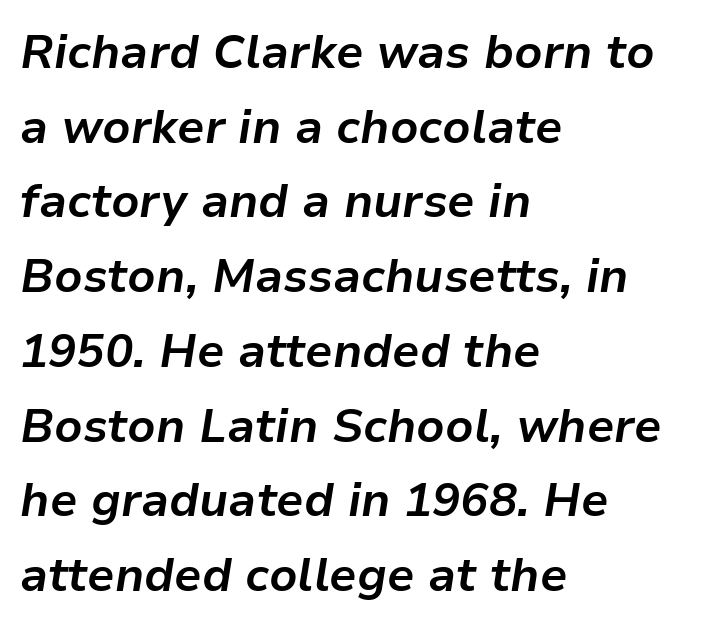
The image shows 47 px bold type, italic (leaning right); set left-aligned, normal line spacing (1.59x), normal letter spacing, not underlined; low stroke contrast and a medium x-height.
